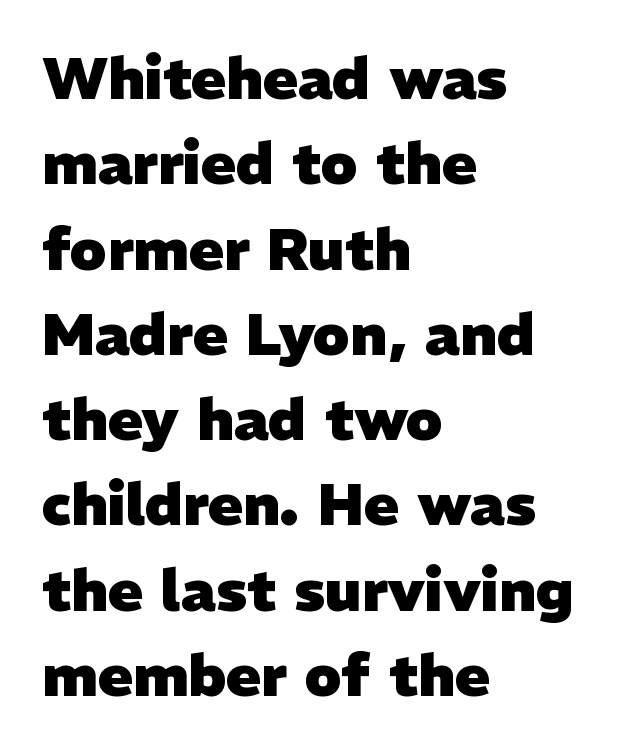
The image shows 58 px heavy sans-serif type; set left-aligned, normal line spacing (1.47x), normal letter spacing, not underlined; low stroke contrast and a medium x-height.
